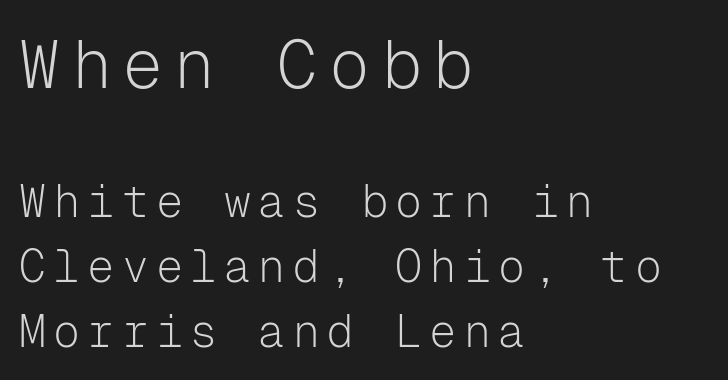
{"serif": "no", "italic": "no", "bold": "no", "weight": "light", "width": "normal", "stroke_contrast": "low", "x_height": "medium", "monospaced": "yes", "underline": "no", "align": "left", "line_spacing": "normal", "line_spacing_ratio": 1.44, "larger_block": "first", "size_ratio": 1.51, "glyph_px": 68}
